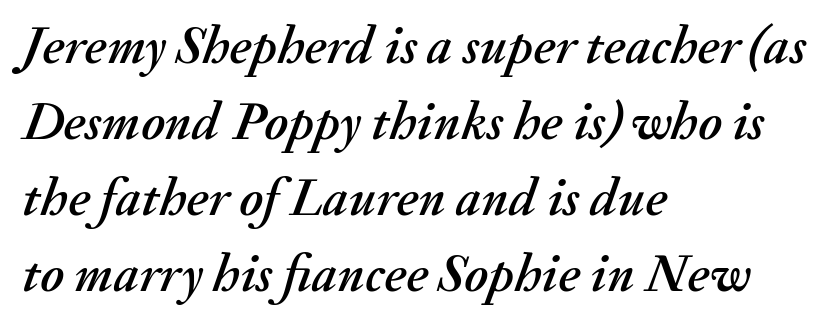
The image shows 54 px text type, italic (leaning right); set left-aligned, normal line spacing (1.41x), normal letter spacing, not underlined; medium stroke contrast and a small x-height.
